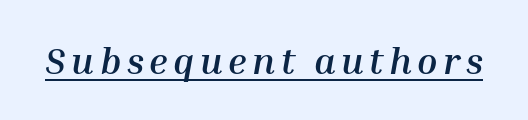
{"italic": "yes", "lean": "right", "slant_degrees": 10, "bold": "yes", "weight": "semibold", "width": "normal", "stroke_contrast": "medium", "x_height": "medium", "monospaced": "no", "underline": "yes", "glyph_px": 37}
